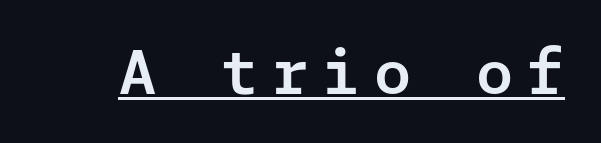
The type family on display is of the sans-serif kind. It's the straight-up-and-down kind of type. The rendering inserts visible extra space after every character. Like a heading marked for emphasis, these lines bear an underscore.
